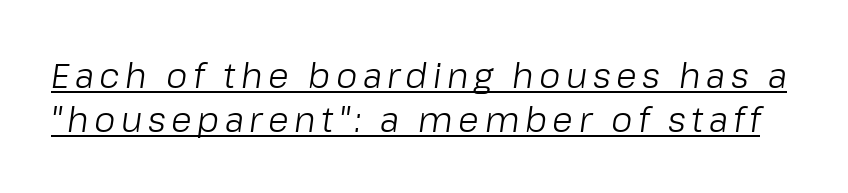
Q: Is the text bold? A: No.
Q: Is the text italic (slanted)? A: Yes, it leans right by about 8 degrees.
Q: Is the text underlined? A: Yes.
Q: Is the spacing between lines tight, normal or loose? A: Normal.
Q: Width (condensed, normal, or wide)? A: Normal.
Q: Stroke contrast? A: Low.
Q: x-height? A: Medium.
Q: Monospaced? A: No.
